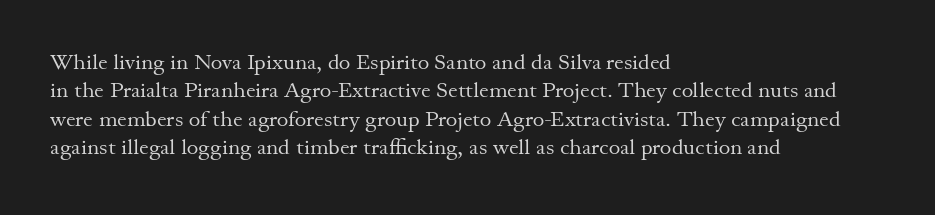
The image shows 22 px text type, upright; set left-aligned, normal line spacing (1.29x), normal letter spacing, not underlined.
